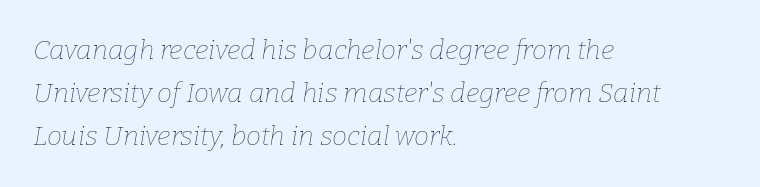
{"italic": "yes", "lean": "right", "slant_degrees": 9, "bold": "no", "underline": "no", "align": "left", "line_spacing": "normal", "line_spacing_ratio": 1.6, "letter_spacing": "normal", "letter_spacing_em": 0.0, "glyph_px": 27}
